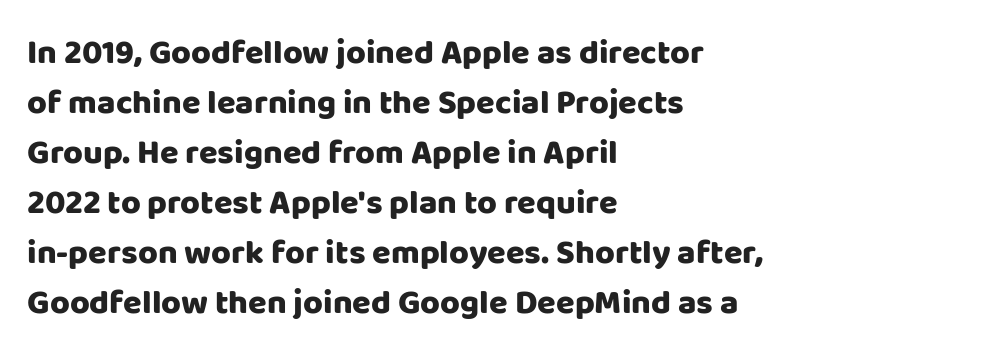
Here the glyphs are tracked normally, forming tight word shapes. A sans-serif font was chosen for this passage. Varying glyph widths throughout — classic text-font behaviour. Upright lettering throughout.
